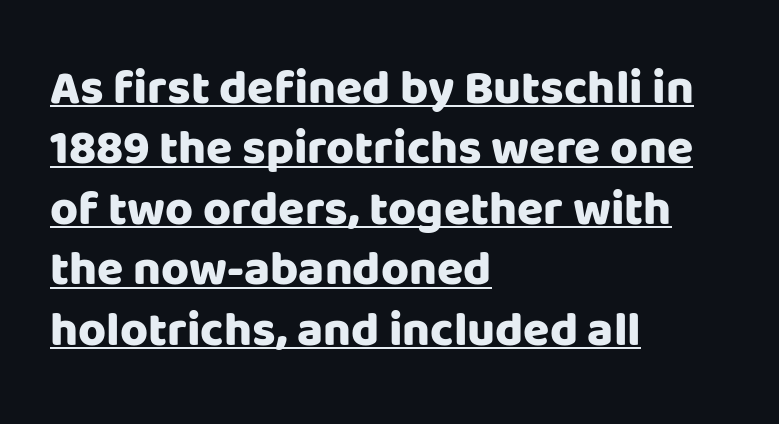
The image shows 48 px heavy sans-serif type, upright; set left-aligned, normal line spacing (1.26x), normal letter spacing, underlined; low stroke contrast and a large x-height.
